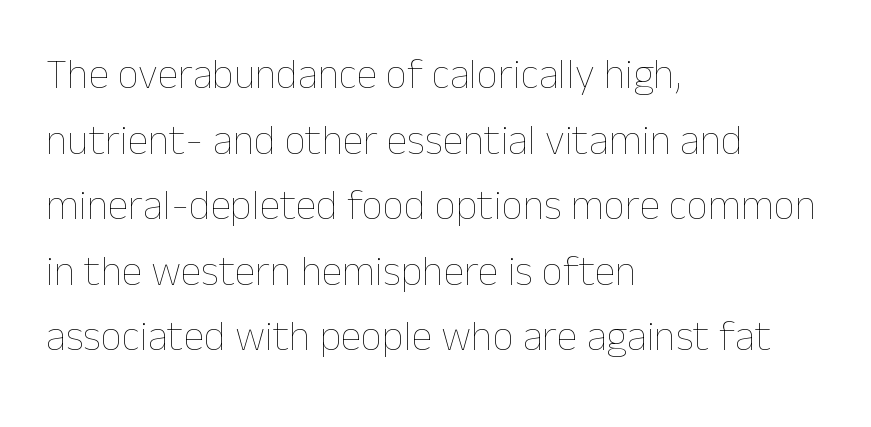
When letters stand straight like this, we call the style roman or upright. The face used here is rendered with its standard letterfit. This rendering uses left alignment, leaving the right contour irregular. Check under the words: just untouched page. The rendering uses a moderate line-height, typical for paragraphs. Is the stroke heavy? The answer is a plain regular-or-lighter.
